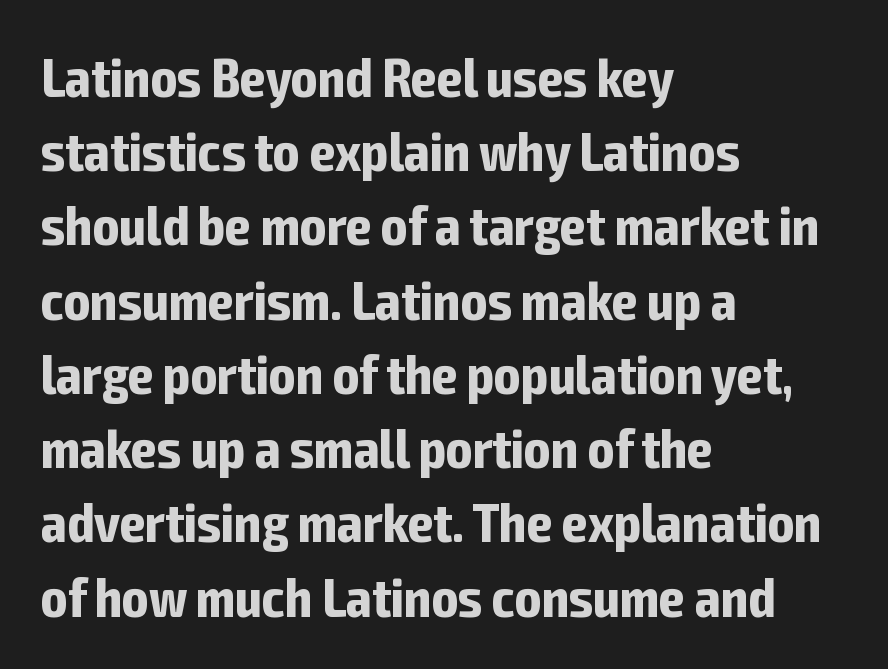
The image shows 55 px bold, condensed sans-serif type, upright; set left-aligned, normal line spacing (1.35x), normal letter spacing, not underlined; low stroke contrast and a medium x-height.
